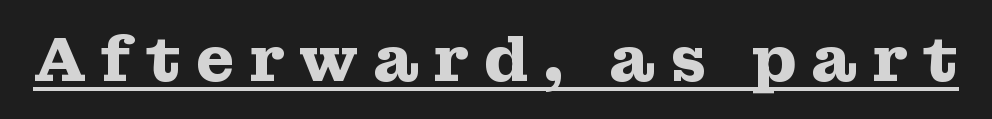
Q: Is the text bold? A: Yes.
Q: Is the text italic (slanted)? A: No, it is upright.
Q: Is the typeface a serif or a sans-serif typeface? A: Serif.
Q: Is the text underlined? A: Yes.
Q: Is the spacing between letters normal or unusually wide? A: Unusually wide.
Q: Width (condensed, normal, or wide)? A: Wide.
Q: Stroke contrast? A: Medium.
Q: x-height? A: Medium.
Q: Monospaced? A: No.
